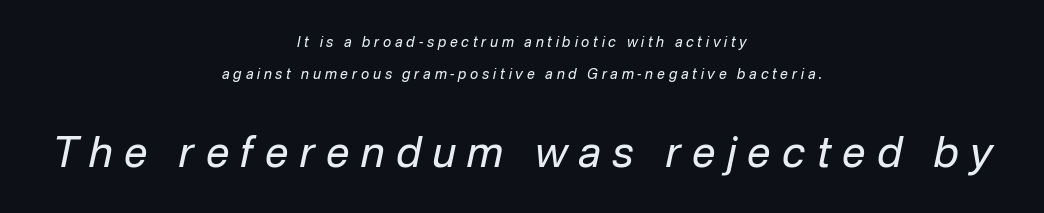
The weight tops out at a normal text grade. If you squint, the bottom block still reads clearly — it's the larger of the two. The baseline area is clear. The rendering inserts visible extra space after every character. Successive baselines arrive slowly, with a big drop between each.
